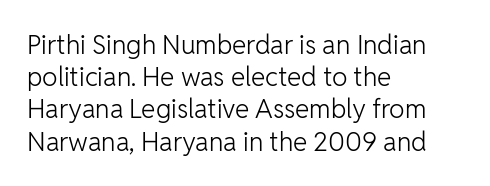
No letter is thick-stroked: the sample isn't bold. The lettering stays uniformly vertical, giving the passage a roman look. This sample uses plain, unmodified letter spacing. These lines stack with their left ends in a neat column. The gap between lines stays unmarked.
